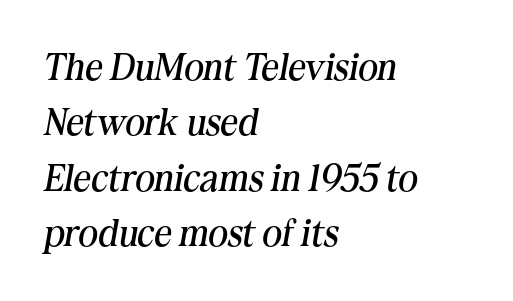
Q: Is the text bold? A: No.
Q: Is the text italic (slanted)? A: Yes, it leans right by about 10 degrees.
Q: Is the typeface a serif or a sans-serif typeface? A: Serif.
Q: Is the text underlined? A: No.
Q: How is the paragraph aligned? A: Left-aligned.
Q: Is the spacing between letters normal or unusually wide? A: Normal.
Q: Is the spacing between lines tight, normal or loose? A: Normal.
Q: Width (condensed, normal, or wide)? A: Normal.
Q: Stroke contrast? A: Medium.
Q: x-height? A: Medium.
Q: Monospaced? A: No.
